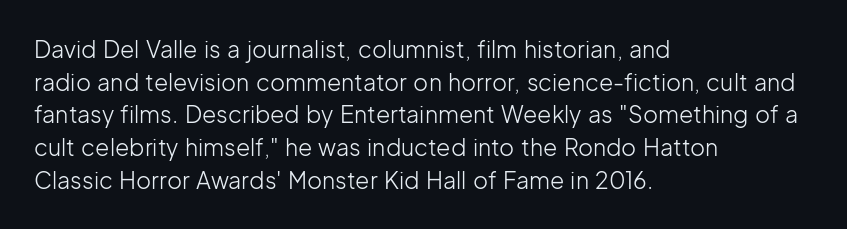
The image shows 23 px text type, upright; set left-aligned, normal line spacing (1.42x), normal letter spacing, not underlined.
